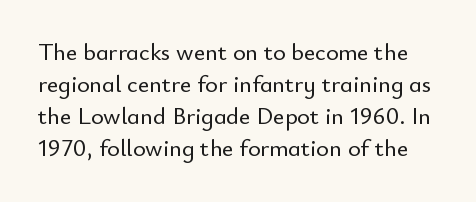
{"italic": "no", "underline": "no", "line_spacing": "normal", "line_spacing_ratio": 1.34, "letter_spacing": "normal", "letter_spacing_em": 0.0, "glyph_px": 24}
